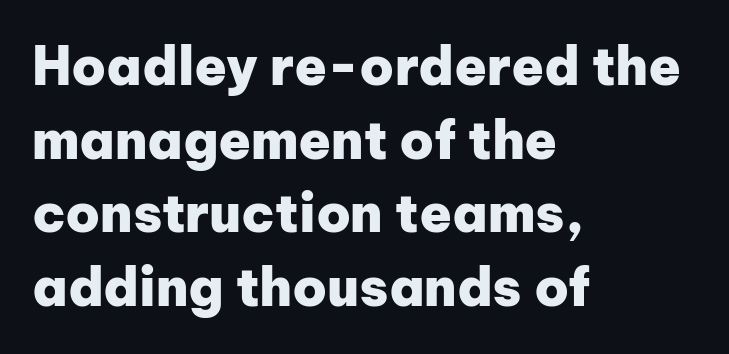
This rendering leaves character spacing at its baseline value. The area under the type is left untouched. Do the characters align in a grid? No, the font is proportional. Plenty of ink on the page — the face is bold. The rag falls on the right side of this text block. This sample keeps an unexceptional amount of space between lines.
